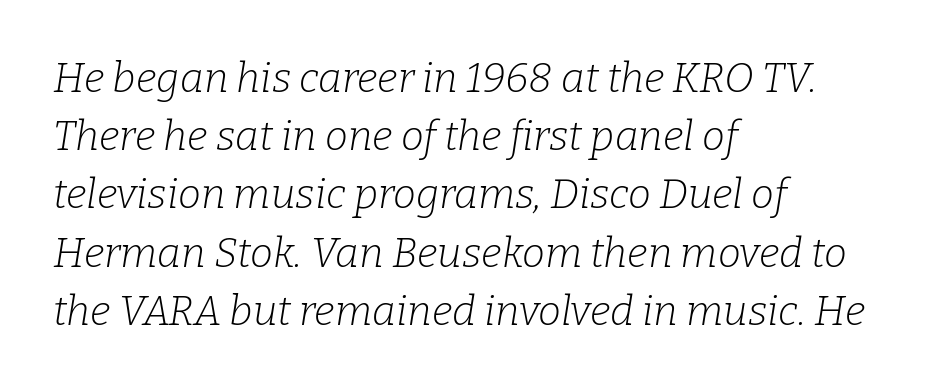
The image shows 41 px light serif type, italic (leaning right); set left-aligned, normal line spacing (1.42x), normal letter spacing, not underlined; low stroke contrast and a medium x-height.
